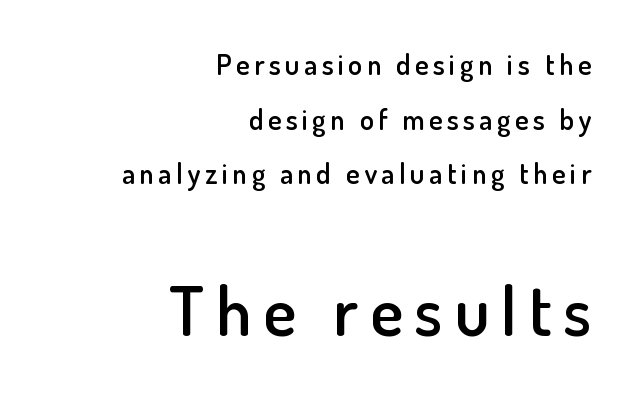
The image shows 69 px semibold sans-serif type, upright; set right-aligned, loose line spacing (1.95x), not underlined; the second (bottom) block is 2.46x larger; low stroke contrast and a small x-height.
